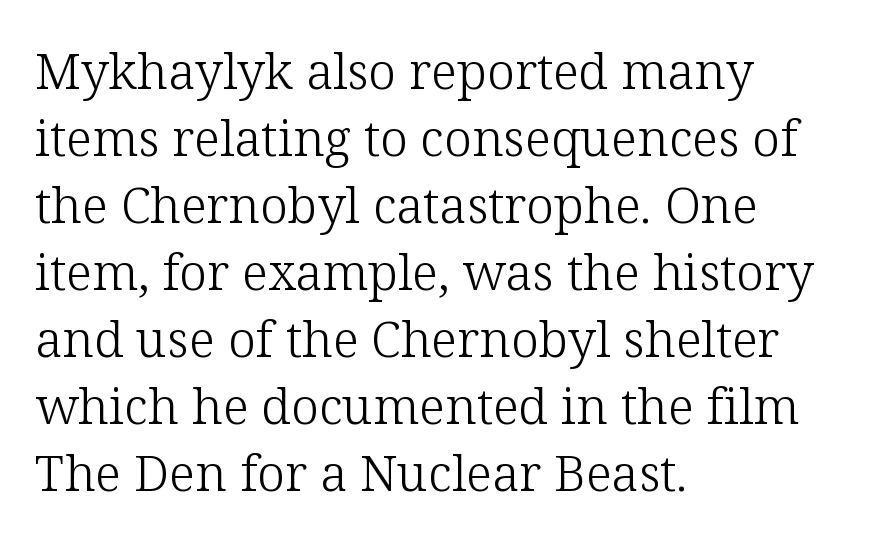
Beneath every word, the page is bare. All the whitespace from short lines collects on the right. Students, note that the glyphs here touch the page at normal intervals. Each letter keeps its own natural width here, so spacing adapts to shape. Italic? Not at all — the glyphs are vertical.
